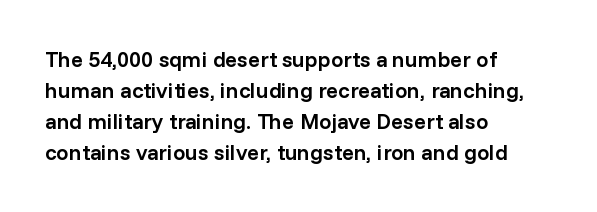
Does extra space separate the letters? No, they use regular spacing. Italic? Not at all — the glyphs are vertical. Notice how the passage keeps a crisp vertical edge on the left only. In terms of leading, this rendering sits right in the middle.
